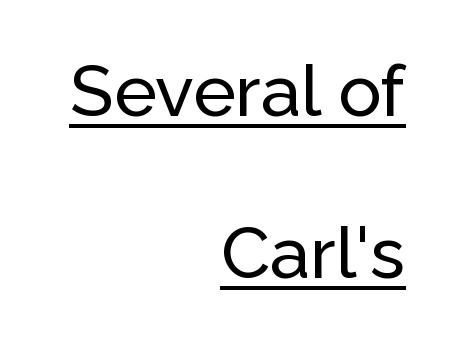
{"serif": "no", "italic": "no", "width": "normal", "stroke_contrast": "low", "x_height": "medium", "monospaced": "no", "underline": "yes", "align": "right", "line_spacing": "loose", "line_spacing_ratio": 2.25, "letter_spacing": "normal", "letter_spacing_em": 0.0, "glyph_px": 72}
